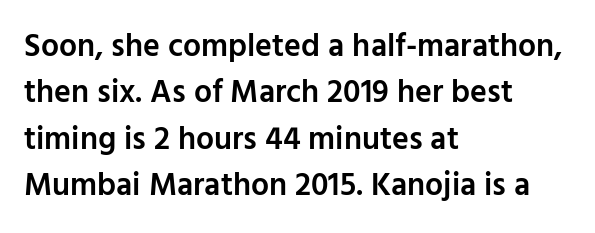
This sample uses a sans-serif face. These lines are set flush left with a ragged right edge. The vertical gap from one line to the next is medium. Glyph-to-glyph distance matches everyday printed text. Ascenders rise straight up at ninety degrees. The letters advance in unequal steps, a hallmark of proportional type.
